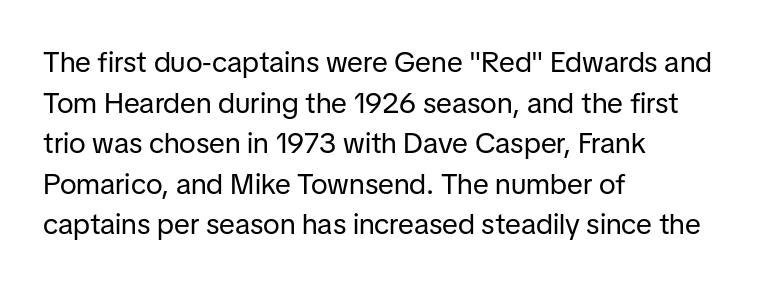
Q: Is the text bold? A: No.
Q: Is the text italic (slanted)? A: No, it is upright.
Q: Is the typeface a serif or a sans-serif typeface? A: Sans-serif.
Q: Is the text underlined? A: No.
Q: How is the paragraph aligned? A: Left-aligned.
Q: Is the spacing between letters normal or unusually wide? A: Normal.
Q: Is the spacing between lines tight, normal or loose? A: Normal.
Q: Width (condensed, normal, or wide)? A: Normal.
Q: Stroke contrast? A: Low.
Q: x-height? A: Medium.
Q: Monospaced? A: No.
